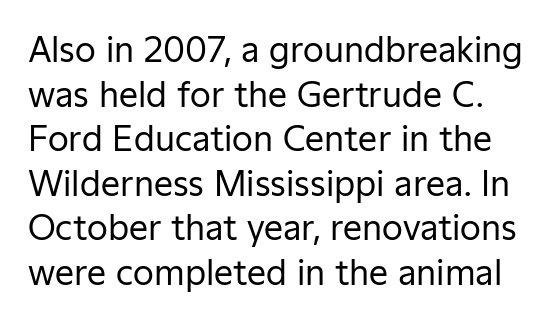
{"serif": "no", "italic": "no", "bold": "no", "weight": "regular", "width": "normal", "stroke_contrast": "low", "x_height": "medium", "monospaced": "no", "underline": "no", "line_spacing": "normal", "line_spacing_ratio": 1.31, "letter_spacing": "normal", "letter_spacing_em": 0.0, "glyph_px": 34}
